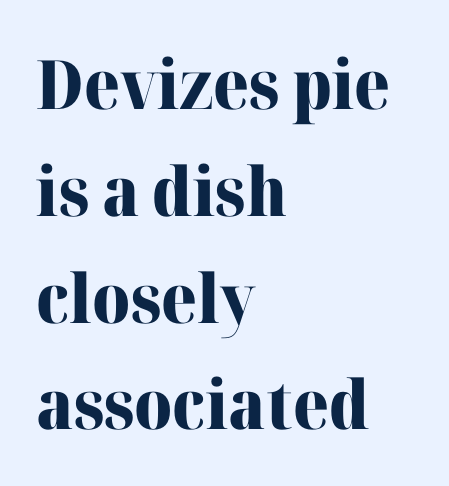
{"serif": "yes", "italic": "no", "bold": "yes", "weight": "heavy", "width": "normal", "stroke_contrast": "high", "x_height": "medium", "monospaced": "no", "underline": "no", "align": "left", "line_spacing": "normal", "line_spacing_ratio": 1.57, "letter_spacing": "normal", "letter_spacing_em": 0.0, "glyph_px": 68}
